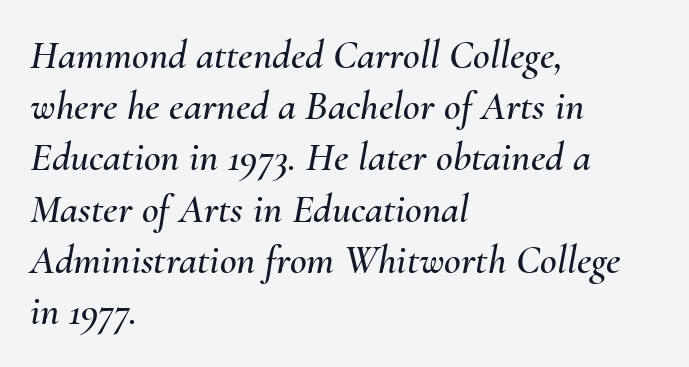
The image shows 41 px text type, italic (leaning right); set left-aligned, normal line spacing (1.25x), normal letter spacing, not underlined; medium stroke contrast and a small x-height.
